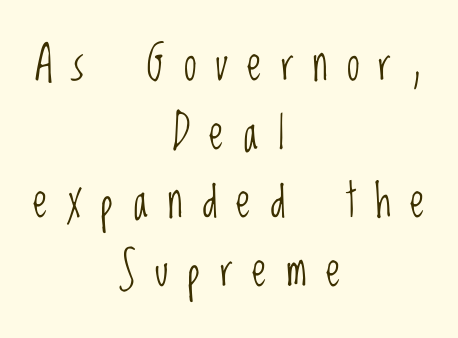
Q: Is the text bold? A: No.
Q: Is the text italic (slanted)? A: No, it is upright.
Q: Is the typeface a serif or a sans-serif typeface? A: Sans-serif.
Q: Is the text underlined? A: No.
Q: How is the paragraph aligned? A: Centered.
Q: Is the spacing between letters normal or unusually wide? A: Unusually wide.
Q: Is the spacing between lines tight, normal or loose? A: Normal.
Q: Width (condensed, normal, or wide)? A: Condensed.
Q: Stroke contrast? A: Low.
Q: x-height? A: Large.
Q: Monospaced? A: No.
